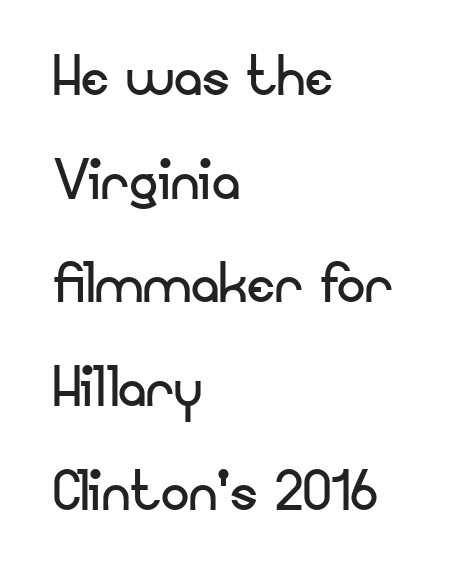
A student would call this left alignment; a typographer would say flush left, rag right. The typeface has the unassuming heft of standard copy or less. A normal amount of white space separates one row of letters from the next. Is there any slant? The stems are plumb.
